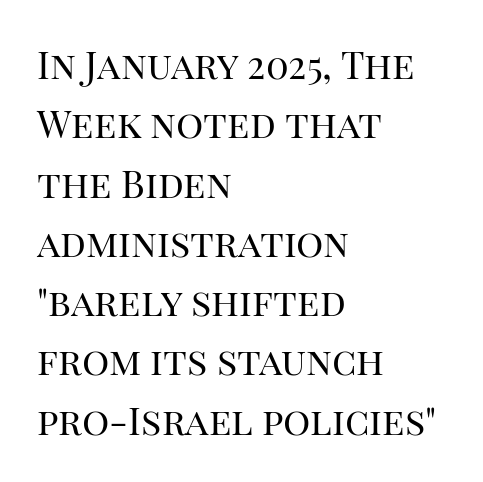
These lines are rendered in a variable-pitch font. The rendering keeps characters at their native spacing. Ascenders rise straight up at ninety degrees. This sample uses a serif face.
